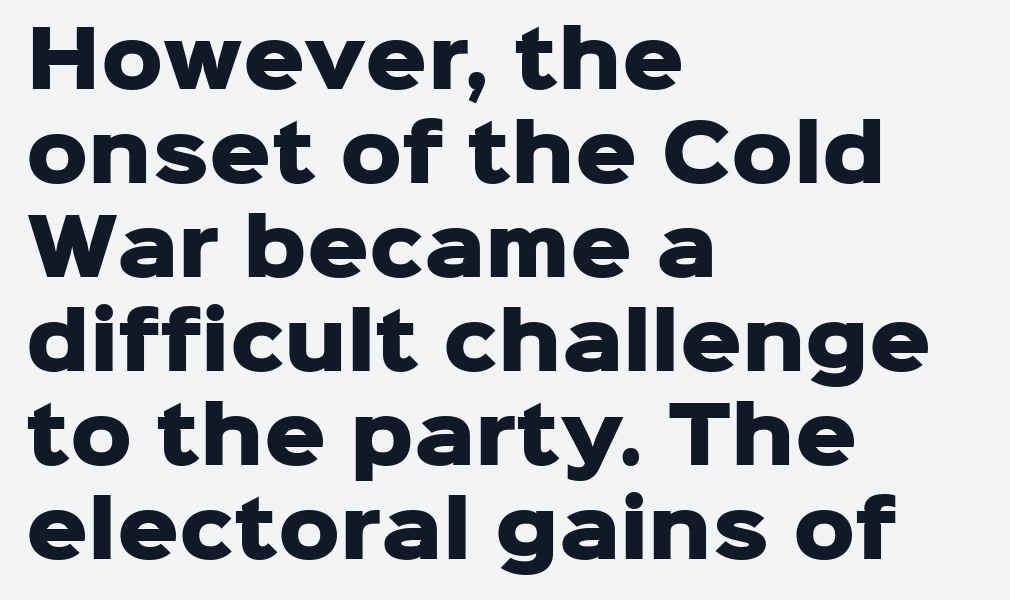
Caption: bold face, heavy strokes. Nobody touched the tracking dial on this one. The text block is weighted toward the left margin, trailing off unevenly rightward. Each letter's strokes conclude bluntly, with no projecting serifs. Is this a fixed-width face? No — the glyphs have proportional, varying widths. The axis of the letterforms is exactly vertical.
